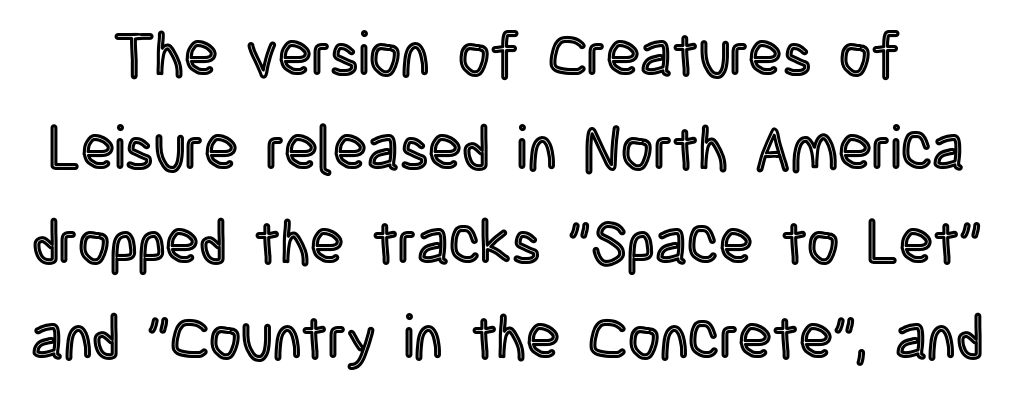
The image shows 62 px condensed type, upright; set normal line spacing (1.52x), normal letter spacing, not underlined; a large x-height.
